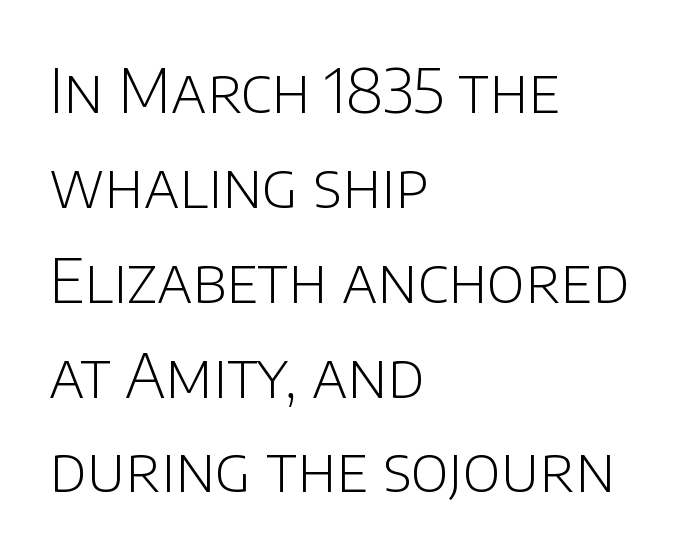
Q: Is the text bold? A: No.
Q: Is the text italic (slanted)? A: No, it is upright.
Q: Is the typeface a serif or a sans-serif typeface? A: Sans-serif.
Q: Is the text underlined? A: No.
Q: How is the paragraph aligned? A: Left-aligned.
Q: Is the spacing between letters normal or unusually wide? A: Normal.
Q: Is the spacing between lines tight, normal or loose? A: Normal.
Q: Width (condensed, normal, or wide)? A: Normal.
Q: Stroke contrast? A: Low.
Q: x-height? A: Large.
Q: Monospaced? A: No.
